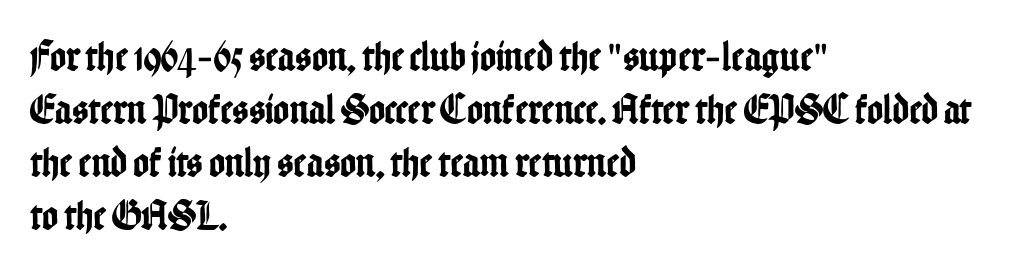
{"serif": "no", "italic": "no", "width": "condensed", "stroke_contrast": "low", "x_height": "medium", "monospaced": "no", "underline": "no", "align": "left", "line_spacing_ratio": 1.23, "letter_spacing": "normal", "letter_spacing_em": 0.0, "glyph_px": 43}
